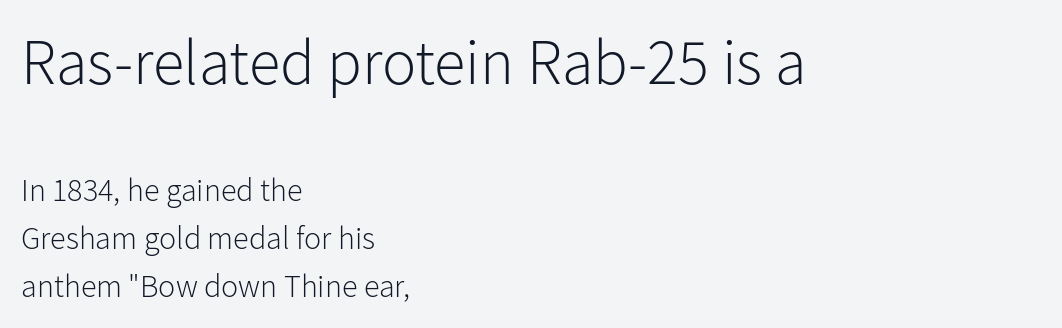
Q: Is the text bold? A: No.
Q: Is the text italic (slanted)? A: No, it is upright.
Q: Is the typeface a serif or a sans-serif typeface? A: Sans-serif.
Q: Is the text underlined? A: No.
Q: How is the paragraph aligned? A: Left-aligned.
Q: Is the spacing between letters normal or unusually wide? A: Normal.
Q: Is the spacing between lines tight, normal or loose? A: Normal.
Q: Which block of text is set in a larger size, the first (top) or the second (bottom)? A: The first (top) one.
Q: Width (condensed, normal, or wide)? A: Normal.
Q: Stroke contrast? A: Low.
Q: x-height? A: Medium.
Q: Monospaced? A: No.
